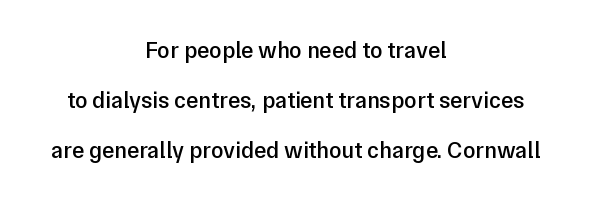
The image shows 23 px text type, upright; set centered, loose line spacing (2.18x), normal letter spacing, not underlined.
